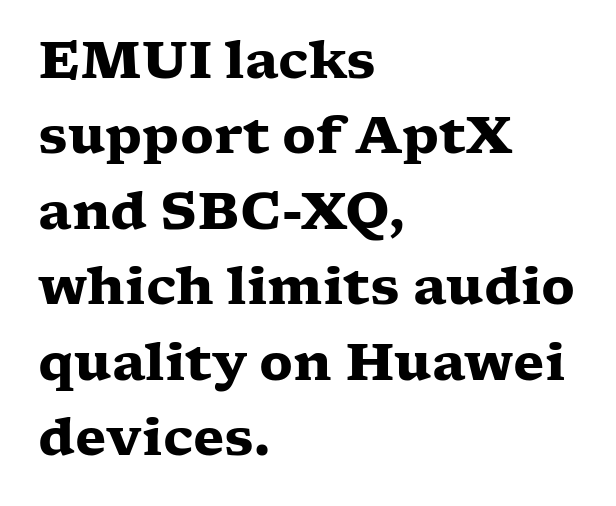
The image shows 51 px heavy, wide serif type, upright; set left-aligned, normal line spacing (1.48x), normal letter spacing, not underlined; low stroke contrast and a medium x-height.
